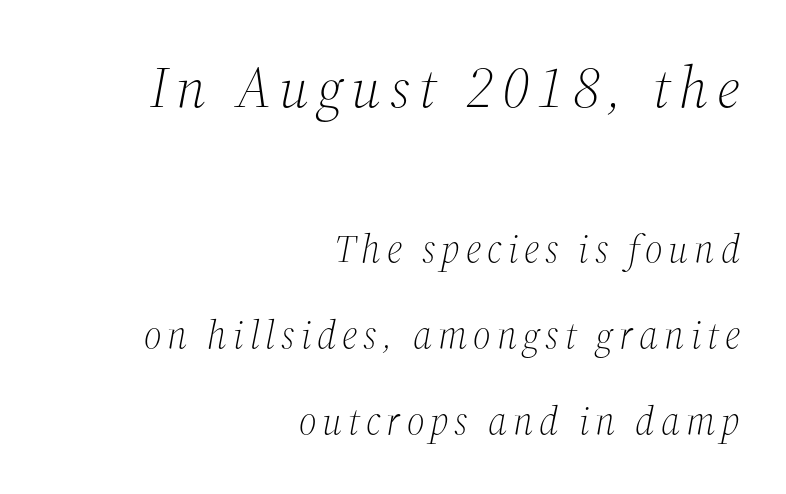
Where is the straight margin? On the right. Typographically, this falls in the serif category. A great deal of white space separates one row of letters from the next. Proportional: the letters do not fall into vertical columns.
